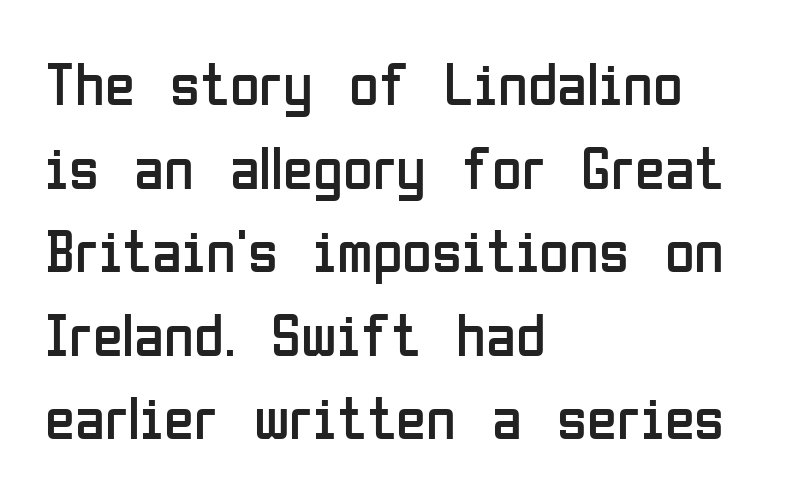
{"serif": "no", "italic": "no", "bold": "no", "weight": "regular", "width": "condensed", "stroke_contrast": "low", "x_height": "medium", "monospaced": "no", "underline": "no", "align": "left", "line_spacing": "normal", "line_spacing_ratio": 1.37, "letter_spacing": "normal", "letter_spacing_em": 0.0, "glyph_px": 61}
